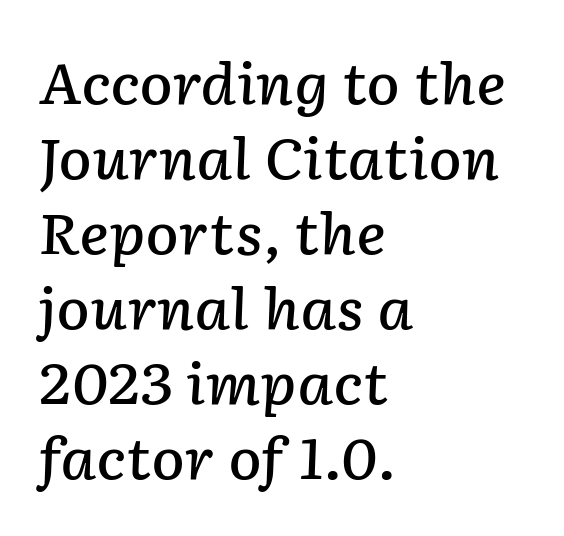
Q: Is the text bold? A: Semi-bold.
Q: Is the text italic (slanted)? A: Yes, it leans right by about 2 degrees.
Q: Is the text underlined? A: No.
Q: How is the paragraph aligned? A: Left-aligned.
Q: Is the spacing between letters normal or unusually wide? A: Normal.
Q: Is the spacing between lines tight, normal or loose? A: Normal.
Q: Width (condensed, normal, or wide)? A: Normal.
Q: Stroke contrast? A: Low.
Q: x-height? A: Medium.
Q: Monospaced? A: No.
